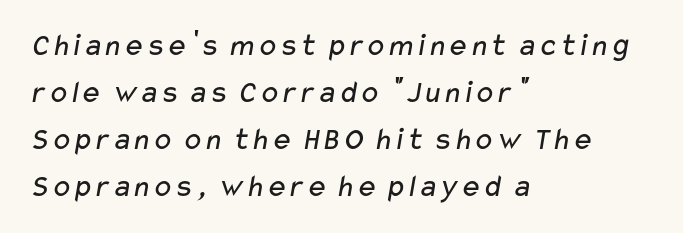
Type style note: lacks serifs. The tracking reads as untouched default to a designer's eye. Stroke mass is kept to a normal reading level or below. Line starts are locked; line ends wander. The leading is moderate, giving the passage an even texture. Anything drawn beneath the words? Only blank space.
